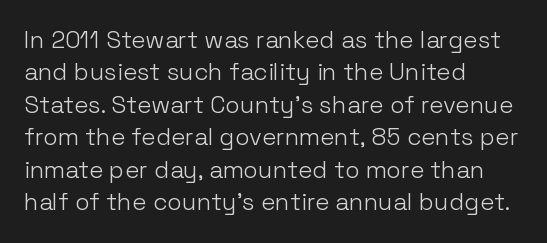
Q: Is the text bold? A: No.
Q: Is the text italic (slanted)? A: No, it is upright.
Q: Is the text underlined? A: No.
Q: How is the paragraph aligned? A: Left-aligned.
Q: Is the spacing between letters normal or unusually wide? A: Normal.
Q: Is the spacing between lines tight, normal or loose? A: Normal.
